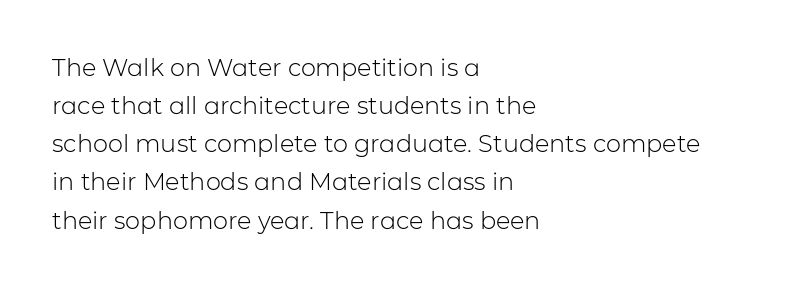
Q: Is the text bold? A: No.
Q: Is the text italic (slanted)? A: No, it is upright.
Q: Is the text underlined? A: No.
Q: How is the paragraph aligned? A: Left-aligned.
Q: Is the spacing between letters normal or unusually wide? A: Normal.
Q: Is the spacing between lines tight, normal or loose? A: Normal.
